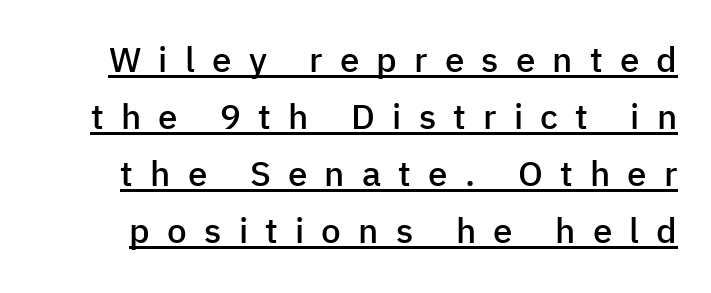
What decoration does the sample have? An underline. The letters carry no serifs — their stems end cleanly without finishing strokes. The font's upright variant was chosen for this text. The font is running at a semibold setting, under full bold. Here the designer chose a conventional face with non-uniform glyph widths.
